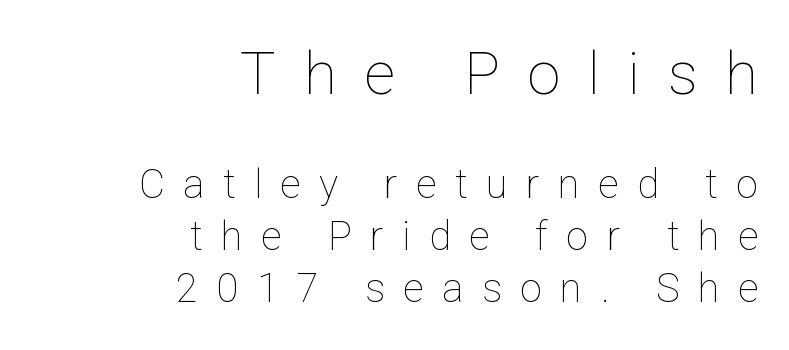
{"italic": "no", "bold": "no", "weight": "thin", "width": "normal", "stroke_contrast": "low", "x_height": "medium", "monospaced": "no", "underline": "no", "align": "right", "line_spacing": "normal", "line_spacing_ratio": 1.29, "letter_spacing": "wide", "letter_spacing_em": 0.46, "larger_block": "first", "size_ratio": 1.5, "glyph_px": 60}
